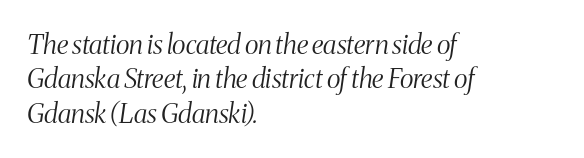
Q: Is the text bold? A: No.
Q: Is the text italic (slanted)? A: Yes, it leans right by about 8 degrees.
Q: Is the text underlined? A: No.
Q: How is the paragraph aligned? A: Left-aligned.
Q: Is the spacing between letters normal or unusually wide? A: Normal.
Q: Is the spacing between lines tight, normal or loose? A: Normal.
